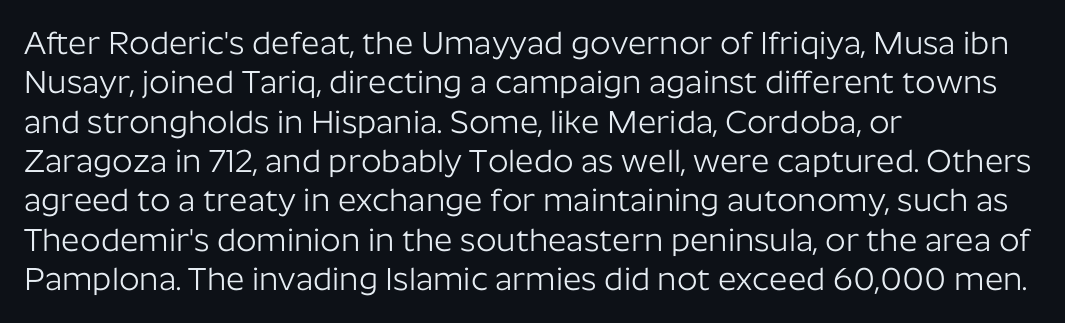
{"serif": "no", "italic": "no", "bold": "no", "weight": "light", "width": "normal", "stroke_contrast": "low", "x_height": "medium", "monospaced": "no", "underline": "no", "align": "left", "line_spacing_ratio": 1.23, "letter_spacing": "normal", "letter_spacing_em": 0.0, "glyph_px": 32}
